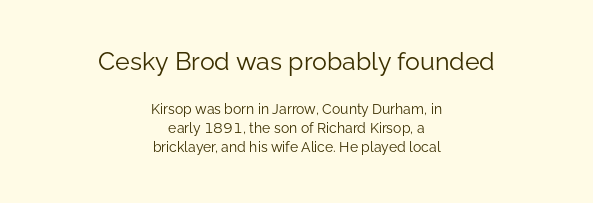
Does extra space separate the letters? No, they use regular spacing. Is the stroke heavy? The answer is a plain regular-or-lighter. Compared with typical paragraphs, the rows here are spaced about the same. One-word summary of the alignment: center. The zone under the glyphs is completely vacant. Notice how the stems are strictly vertical — no italics here.
